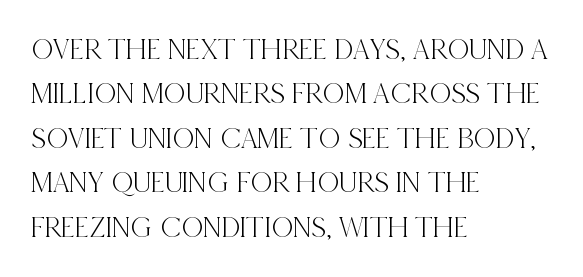
{"serif": "yes", "italic": "no", "width": "condensed", "x_height": "large", "monospaced": "no", "underline": "no", "align": "left", "line_spacing": "normal", "line_spacing_ratio": 1.48, "letter_spacing": "normal", "letter_spacing_em": 0.0, "glyph_px": 30}
